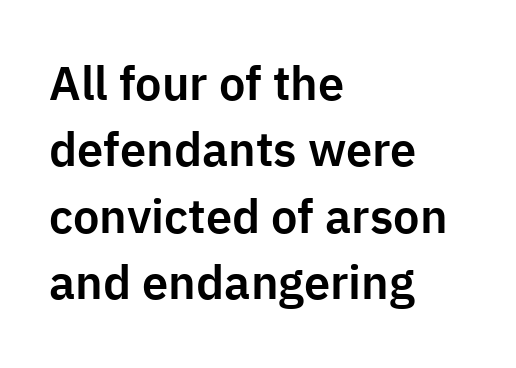
Words appear dense and cohesive because spacing is normal. The letters advance in unequal steps, a hallmark of proportional type. The vertical gap from one line to the next is medium. Serifs: no, the terminals of the letterforms are clean. It's the straight-up-and-down kind of type.
